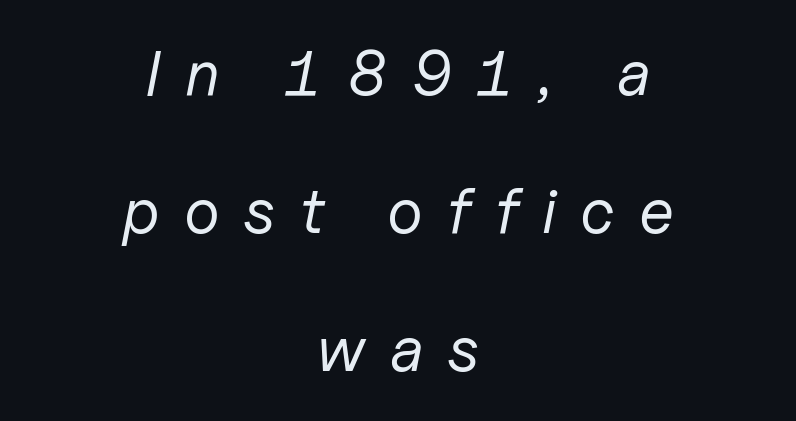
Each line is balanced around a shared central axis. Stroke mass is kept to a normal reading level or below. Substantial extra tracking has been applied to these lines. Think of a printed novel: that variable character pitch is what you see here. It's the slanting kind of type.
